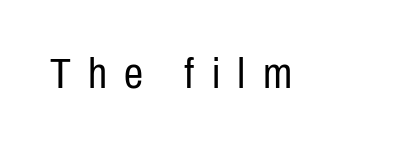
Q: Is the text bold? A: No.
Q: Is the text italic (slanted)? A: No, it is upright.
Q: Is the typeface a serif or a sans-serif typeface? A: Sans-serif.
Q: Is the text underlined? A: No.
Q: Is the spacing between letters normal or unusually wide? A: Unusually wide.
Q: Width (condensed, normal, or wide)? A: Condensed.
Q: Stroke contrast? A: Low.
Q: x-height? A: Medium.
Q: Monospaced? A: No.
